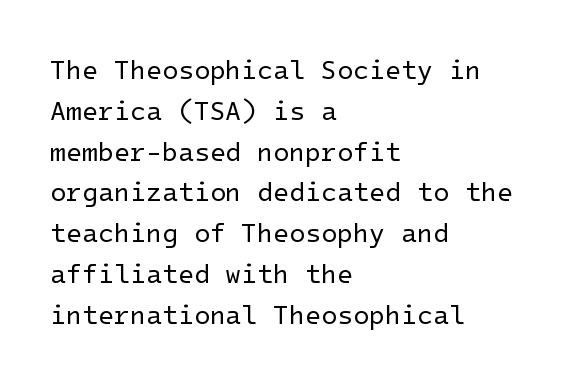
The gap between lines stays unmarked. No extra tracking has been applied to these lines. Does the leading feel generous? No, just average. Short and long lines alike share a common starting point at left.
